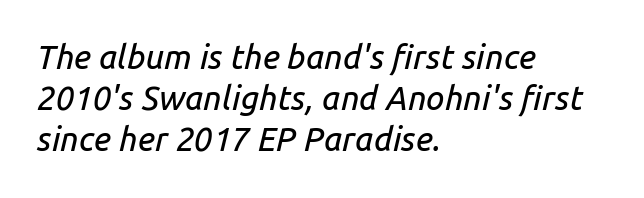
{"italic": "yes", "lean": "right", "slant_degrees": 14, "width": "normal", "stroke_contrast": "low", "x_height": "medium", "monospaced": "no", "underline": "no", "align": "left", "line_spacing": "normal", "line_spacing_ratio": 1.25, "letter_spacing": "normal", "letter_spacing_em": 0.0, "glyph_px": 33}
